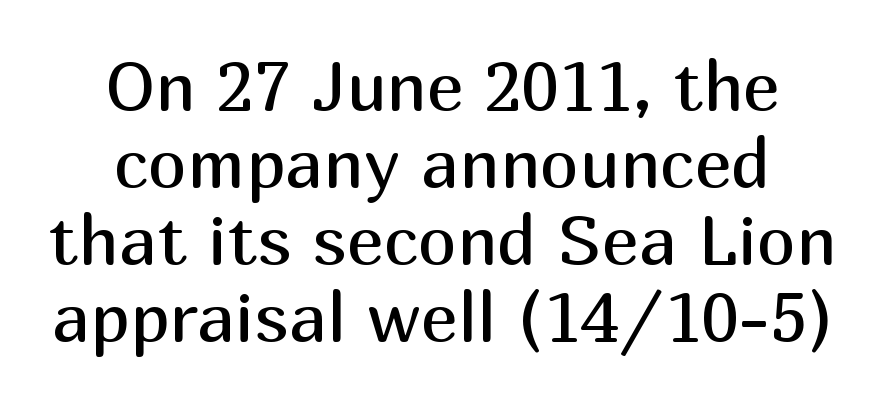
Q: Is the text bold? A: No.
Q: Is the text italic (slanted)? A: No, it is upright.
Q: Is the typeface a serif or a sans-serif typeface? A: Sans-serif.
Q: Is the text underlined? A: No.
Q: How is the paragraph aligned? A: Centered.
Q: Is the spacing between letters normal or unusually wide? A: Normal.
Q: Is the spacing between lines tight, normal or loose? A: Tight.
Q: Width (condensed, normal, or wide)? A: Normal.
Q: Stroke contrast? A: Medium.
Q: x-height? A: Medium.
Q: Monospaced? A: No.
